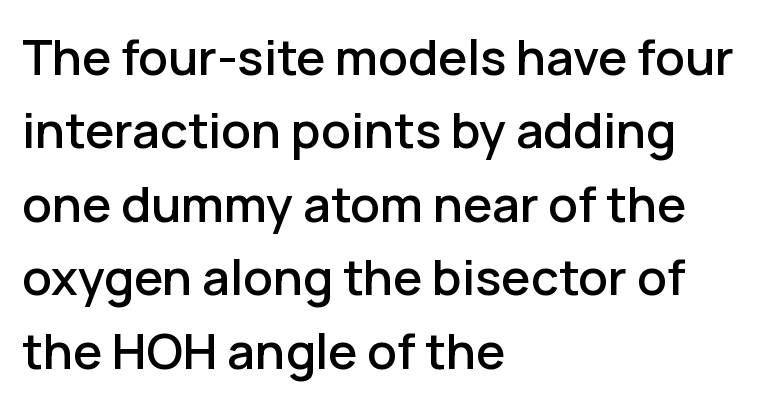
Q: Is the text italic (slanted)? A: No, it is upright.
Q: Is the typeface a serif or a sans-serif typeface? A: Sans-serif.
Q: Is the text underlined? A: No.
Q: How is the paragraph aligned? A: Left-aligned.
Q: Is the spacing between letters normal or unusually wide? A: Normal.
Q: Is the spacing between lines tight, normal or loose? A: Normal.
Q: Width (condensed, normal, or wide)? A: Normal.
Q: Stroke contrast? A: Low.
Q: x-height? A: Medium.
Q: Monospaced? A: No.
